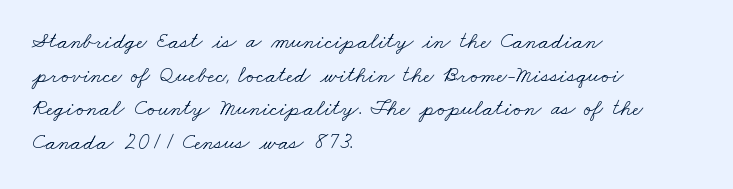
{"bold": "no", "underline": "no", "align": "left", "line_spacing": "normal", "line_spacing_ratio": 1.46, "letter_spacing": "normal", "letter_spacing_em": 0.0, "glyph_px": 23}
